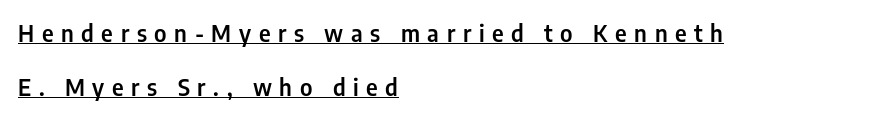
{"italic": "no", "underline": "yes", "align": "left", "line_spacing": "loose", "line_spacing_ratio": 2.34, "letter_spacing": "wide", "letter_spacing_em": 0.33, "glyph_px": 23}
